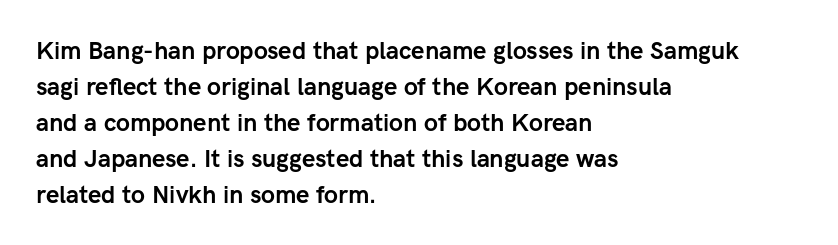
These lines are set flush left with a ragged right edge. Upright lettering throughout. Compared with typical body copy, the letter spacing here is the same. The line-height multiplier appears to be the usual default.
